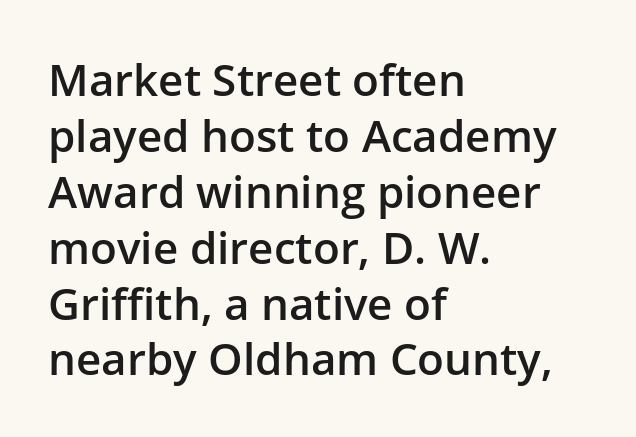
The image shows 44 px semibold sans-serif type, upright; set left-aligned, normal line spacing (1.27x), normal letter spacing, not underlined; low stroke contrast and a medium x-height.
